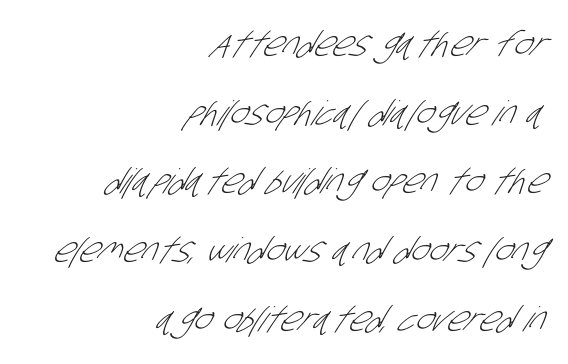
The image shows 34 px light, condensed sans-serif type; set right-aligned, loose line spacing (2.02x), normal letter spacing, not underlined; low stroke contrast and a large x-height.
